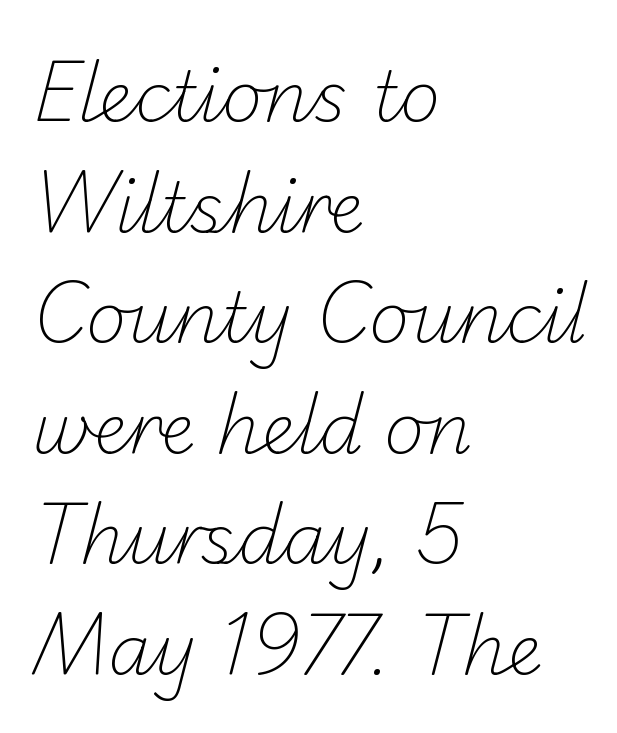
Heaviness? Minimal to ordinary, like unemphasized prose. The designer went with a sans here, leaving each stem footless. Students, observe: this is what conventionally led text looks like. The typesetter chose a ragged-right arrangement here. Note the varied advance widths — an 'i' is clearly narrower than an 'm'.
